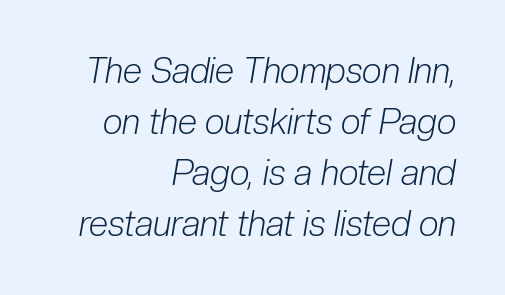
Q: Is the text bold? A: No.
Q: Is the text italic (slanted)? A: Yes, it leans right by about 10 degrees.
Q: Is the text underlined? A: No.
Q: How is the paragraph aligned? A: Right-aligned.
Q: Is the spacing between letters normal or unusually wide? A: Normal.
Q: Is the spacing between lines tight, normal or loose? A: Normal.
Q: Width (condensed, normal, or wide)? A: Condensed.
Q: Stroke contrast? A: Low.
Q: x-height? A: Medium.
Q: Monospaced? A: No.
